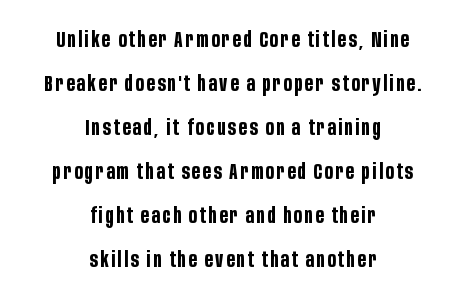
Q: Is the text bold? A: Yes.
Q: Is the text italic (slanted)? A: No, it is upright.
Q: Is the text underlined? A: No.
Q: How is the paragraph aligned? A: Centered.
Q: Is the spacing between lines tight, normal or loose? A: Loose.
